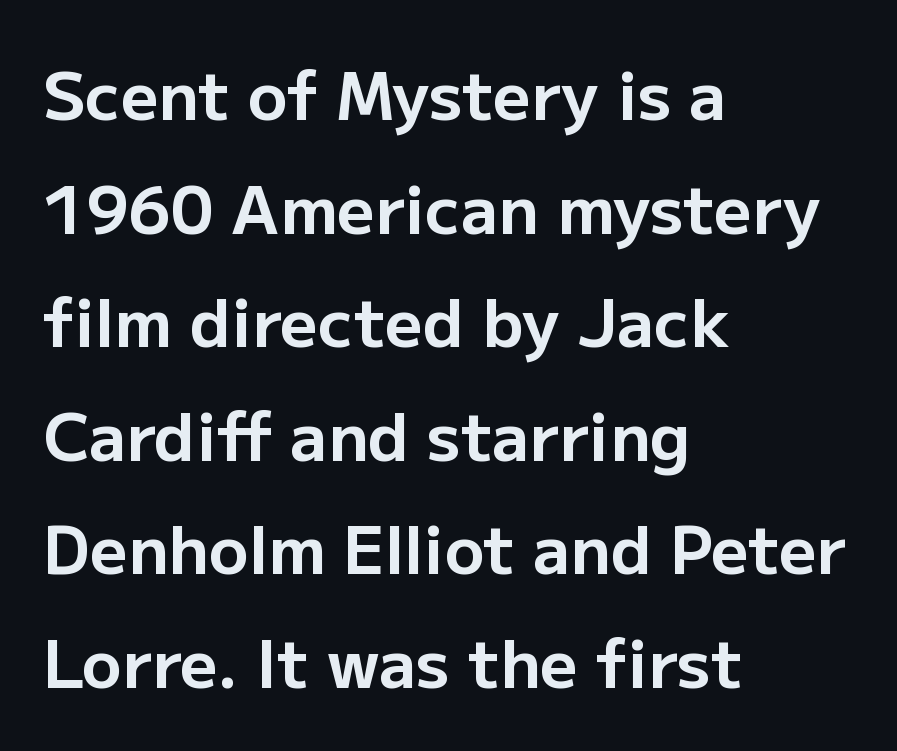
The image shows 66 px bold sans-serif type, upright; set left-aligned, line spacing 1.72x, normal letter spacing, not underlined; low stroke contrast and a medium x-height.
